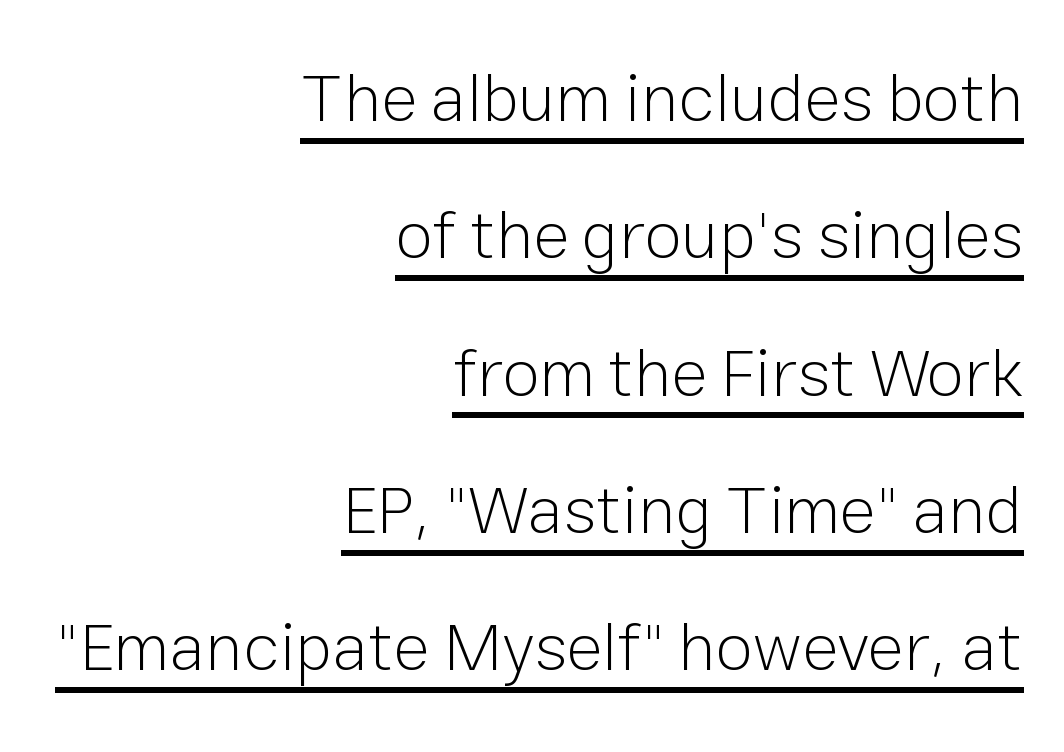
Are there feet on the stems? There aren't — it's a sans. Weight: in the light-to-regular range. This sample carries an underscore along the baseline area. Italic: no, the glyphs are upright roman.
